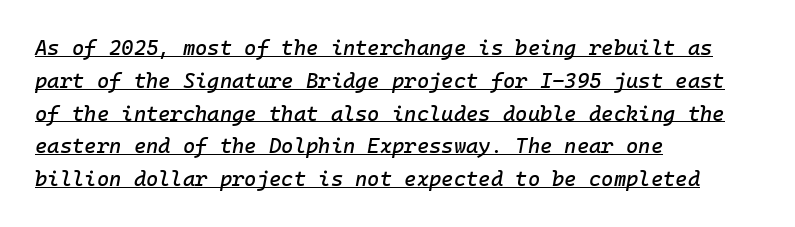
Honestly, the row spacing looks completely unremarkable. Italic: yes, the glyphs are oblique. This rendering uses left alignment, leaving the right contour irregular. Students, observe the line beneath the letters — that is underlining. The tracking reads as untouched default to a designer's eye.
